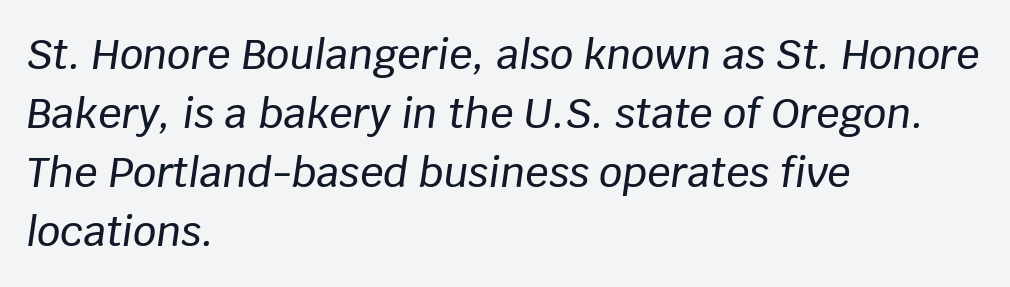
This sample uses plain, unmodified letter spacing. Nobody drew a line under any word here. Looks like regular typesetting: each glyph gets only the width it needs. Reading down the column, the eye jumps a familiar distance to each next line.
